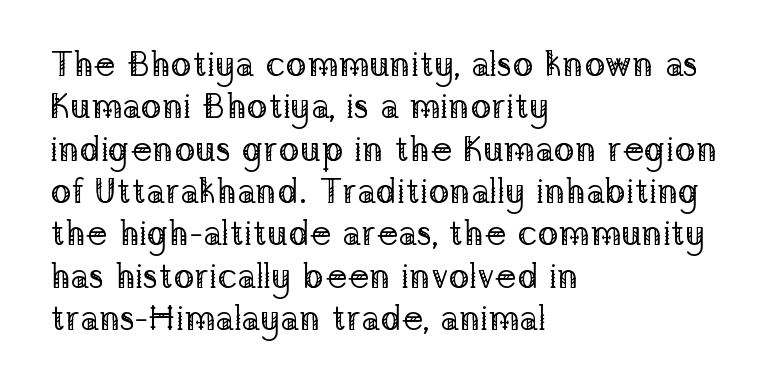
Q: Is the text bold? A: No.
Q: Is the text italic (slanted)? A: No, it is upright.
Q: Is the typeface a serif or a sans-serif typeface? A: Serif.
Q: Is the text underlined? A: No.
Q: How is the paragraph aligned? A: Left-aligned.
Q: Is the spacing between letters normal or unusually wide? A: Normal.
Q: Width (condensed, normal, or wide)? A: Normal.
Q: Stroke contrast? A: Low.
Q: x-height? A: Medium.
Q: Monospaced? A: No.
